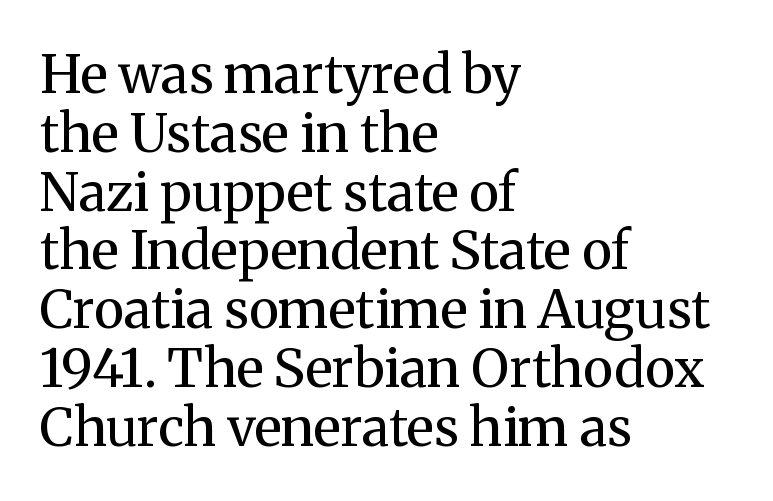
The image shows 53 px regular-weight serif type, upright; set left-aligned, tight line spacing (1.11x), normal letter spacing, not underlined; medium stroke contrast and a medium x-height.
